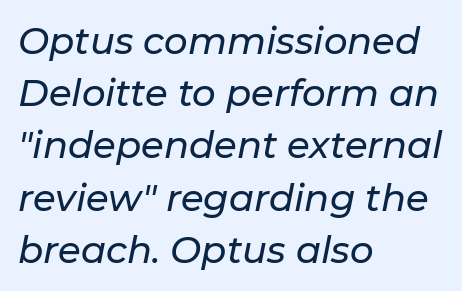
Q: Is the text italic (slanted)? A: Yes, it leans right by about 11 degrees.
Q: Is the text underlined? A: No.
Q: How is the paragraph aligned? A: Left-aligned.
Q: Is the spacing between letters normal or unusually wide? A: Normal.
Q: Is the spacing between lines tight, normal or loose? A: Normal.
Q: Width (condensed, normal, or wide)? A: Normal.
Q: Stroke contrast? A: Low.
Q: x-height? A: Medium.
Q: Monospaced? A: No.
